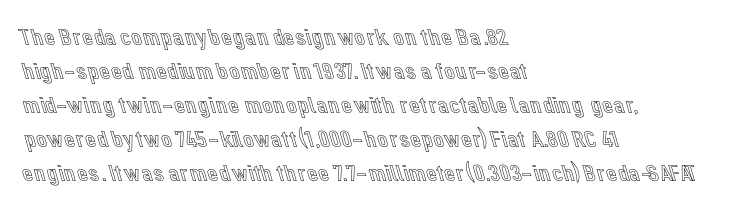
Each word holds together tightly as a unit, with standard inter-letter gaps. Horizontally, the lines are justified to the leading edge only. Check the space under the baseline: it is left empty. Leading matches the norm, producing a regular column.
